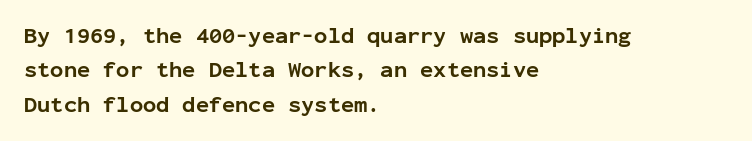
{"italic": "no", "bold": "yes", "underline": "no", "align": "left", "line_spacing": "normal", "line_spacing_ratio": 1.56, "letter_spacing": "normal", "letter_spacing_em": 0.0, "glyph_px": 22}
